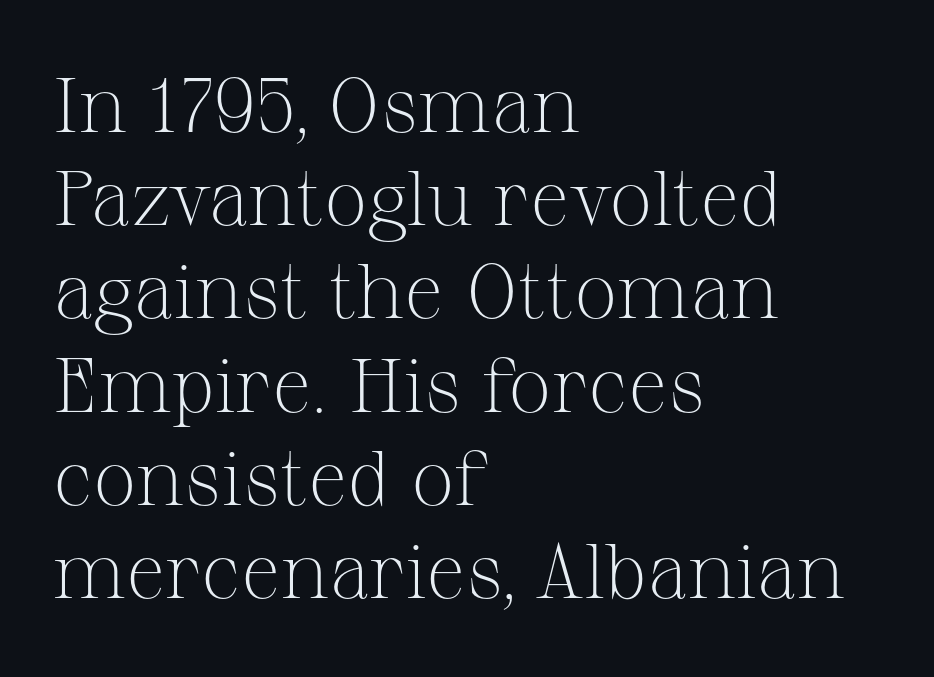
The typesetter chose a ragged-right arrangement here. Small tapered or slab feet sit at the stroke ends, so this counts as serif. Characters remain perfectly vertical along every line. Honestly, there is no underline to notice here at all. The cut favours lightness, reaching ordinary text weight at its darkest. These lines are rendered in a variable-pitch font.
